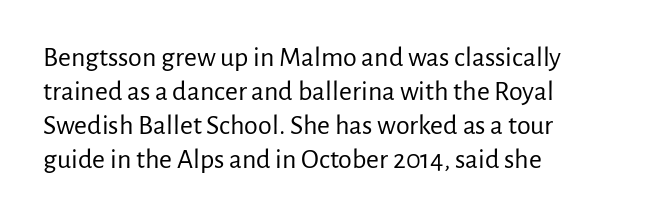
The image shows 28 px regular-weight sans-serif type, upright; set left-aligned, line spacing 1.22x, normal letter spacing, not underlined; low stroke contrast and a medium x-height.
